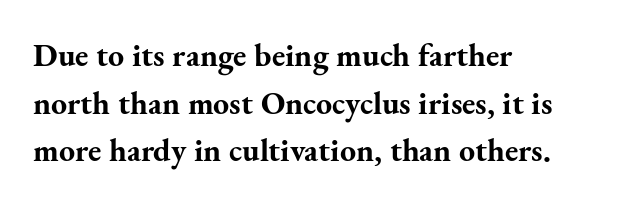
Every stem runs plumb, perpendicular to the baseline. Is this a fixed-width face? No — the glyphs have proportional, varying widths. Heft: maximum for text — a bold. Honestly, there is no underline to notice here at all. Caption: multi-line text, flush left, ragged right. Glyph-to-glyph distance matches everyday printed text.
